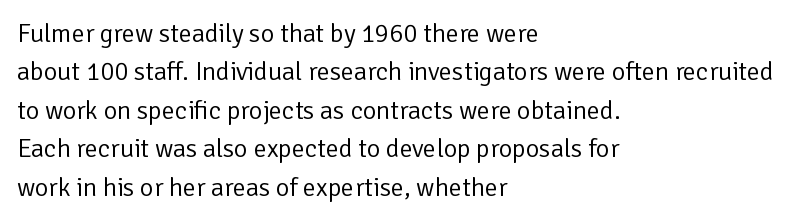
{"italic": "no", "bold": "no", "underline": "no", "align": "left", "line_spacing": "normal", "line_spacing_ratio": 1.48, "letter_spacing": "normal", "letter_spacing_em": 0.0, "glyph_px": 26}
